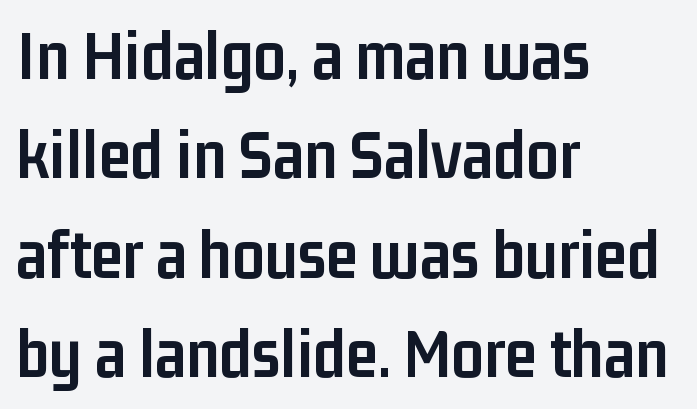
The font's upright variant was chosen for this text. Each letter keeps its own natural width here, so spacing adapts to shape. The glyphs are unaccompanied by any horizontal stroke below them. Each line starts at the same left margin while the right side varies. Caption: standard tracking, unaltered.
